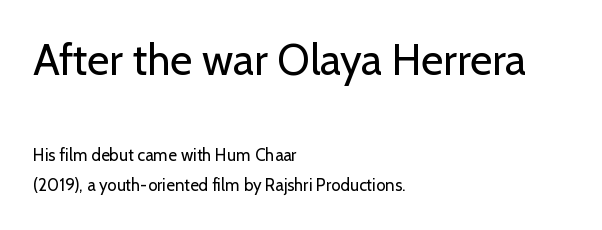
The image shows 43 px regular-weight sans-serif type, upright; set left-aligned, line spacing 1.78x, normal letter spacing, not underlined; the first (top) block is 2.53x larger; low stroke contrast and a medium x-height.
